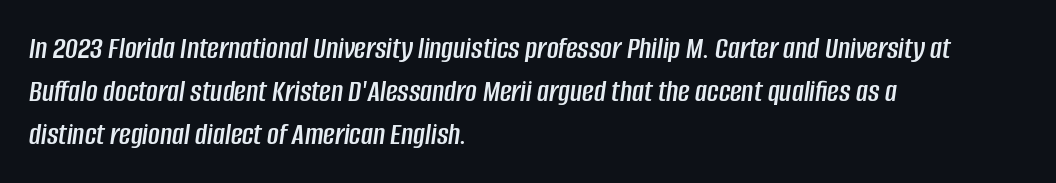
{"italic": "yes", "lean": "right", "slant_degrees": 8, "width": "condensed", "stroke_contrast": "low", "x_height": "large", "monospaced": "no", "underline": "no", "align": "left", "line_spacing": "normal", "line_spacing_ratio": 1.34, "letter_spacing": "normal", "letter_spacing_em": 0.0, "glyph_px": 32}
